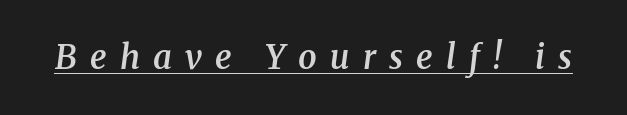
{"serif": "yes", "italic": "yes", "lean": "right", "slant_degrees": 8, "bold": "semi", "weight": "semibold", "width": "normal", "stroke_contrast": "medium", "x_height": "medium", "monospaced": "no", "underline": "yes", "letter_spacing": "wide", "letter_spacing_em": 0.4, "glyph_px": 33}
